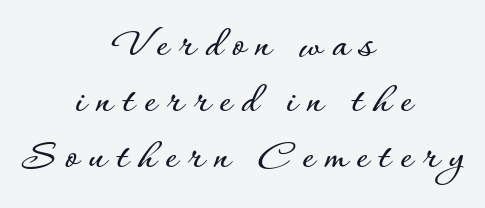
{"width": "normal", "stroke_contrast": "low", "x_height": "small", "monospaced": "no", "underline": "no", "align": "center", "line_spacing": "normal", "line_spacing_ratio": 1.25, "letter_spacing": "wide", "letter_spacing_em": 0.22, "glyph_px": 45}
